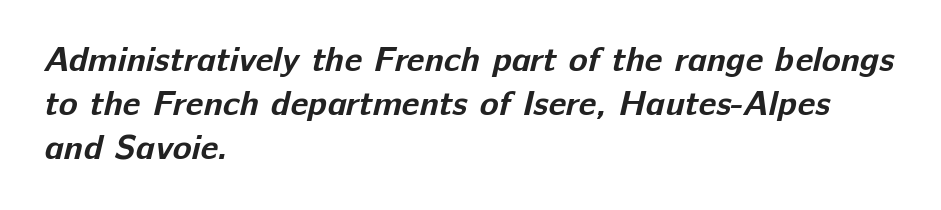
This sample has the flowing, uneven cadence of proportional lettering. A student would call this left alignment; a typographer would say flush left, rag right. Check under the words: just untouched page. Stroke terminals: plain, sans-serif.
